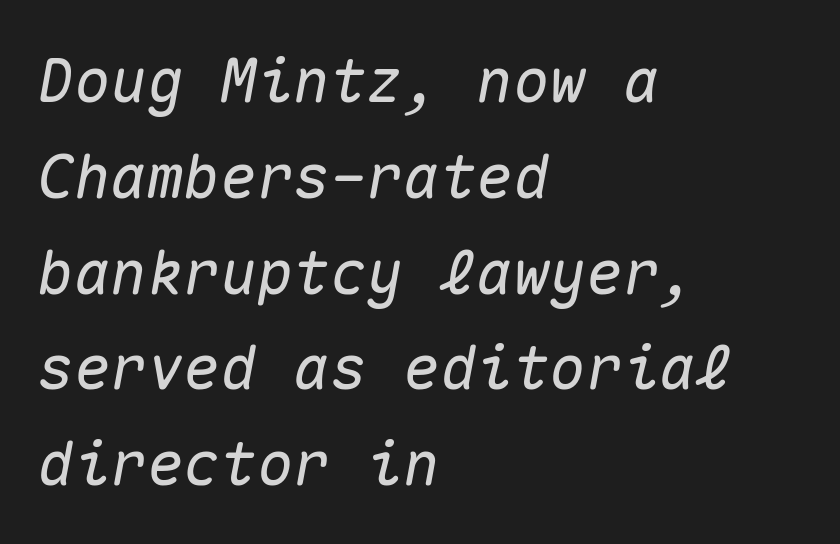
Style check: oblique. Just letters on the line, the space beneath them empty. Is this a fixed-width face? Yes — each glyph sits in an identical cell. Teacher's note: observe the even left margin — that is flush-left alignment.
